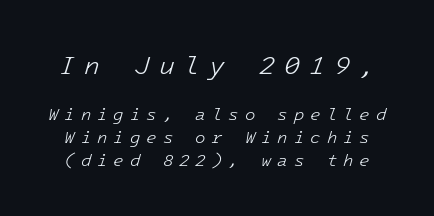
Designer's note — italics engaged. The letters in the upper block stand taller than those in the block below. The gaps between neighbouring characters are conspicuously large. Successive baselines arrive at the customary interval.
